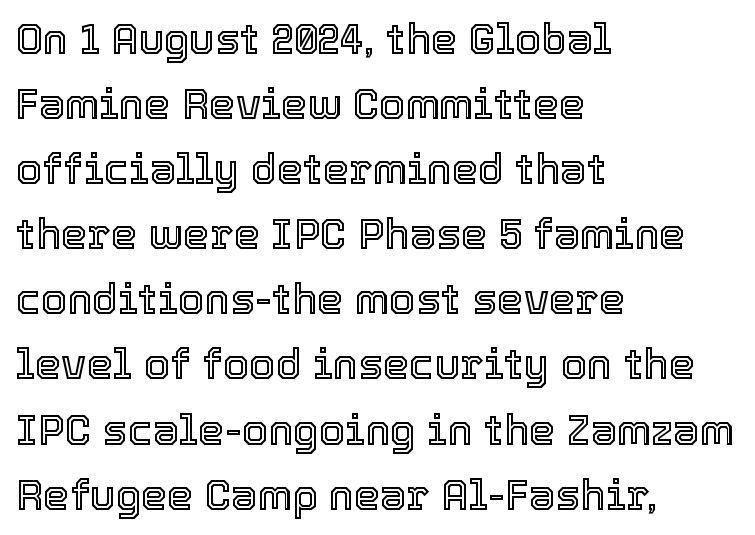
{"italic": "no", "width": "normal", "x_height": "medium", "monospaced": "no", "underline": "no", "align": "left", "line_spacing": "normal", "line_spacing_ratio": 1.55, "letter_spacing": "normal", "letter_spacing_em": 0.0, "glyph_px": 42}
